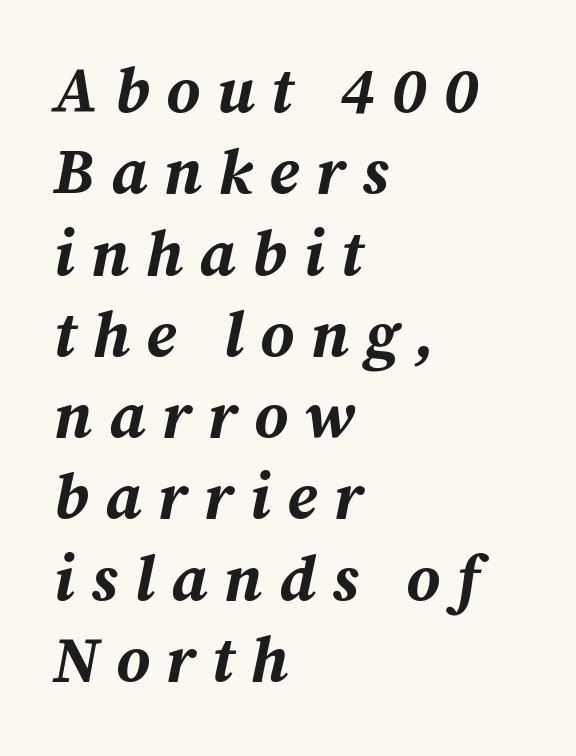
{"italic": "yes", "lean": "right", "slant_degrees": 12, "bold": "yes", "weight": "bold", "width": "normal", "stroke_contrast": "medium", "x_height": "medium", "monospaced": "no", "underline": "no", "align": "left", "line_spacing": "normal", "line_spacing_ratio": 1.27, "letter_spacing": "wide", "letter_spacing_em": 0.26, "glyph_px": 64}
